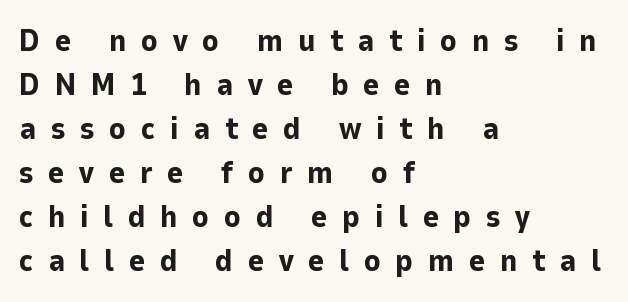
Q: Is the text bold? A: Yes.
Q: Is the text italic (slanted)? A: No, it is upright.
Q: Is the typeface a serif or a sans-serif typeface? A: Sans-serif.
Q: Is the text underlined? A: No.
Q: How is the paragraph aligned? A: Left-aligned.
Q: Is the spacing between letters normal or unusually wide? A: Unusually wide.
Q: Is the spacing between lines tight, normal or loose? A: Normal.
Q: Width (condensed, normal, or wide)? A: Normal.
Q: Stroke contrast? A: Low.
Q: x-height? A: Medium.
Q: Monospaced? A: No.
